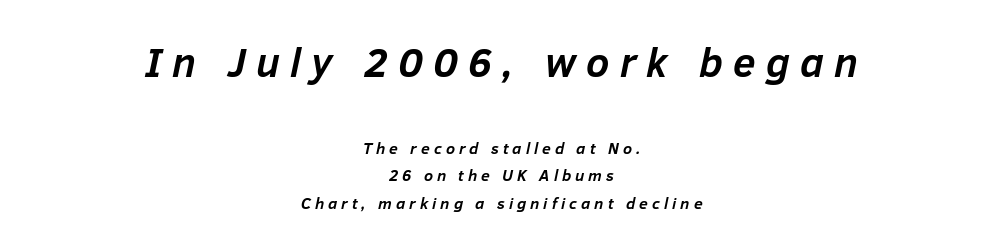
{"italic": "yes", "lean": "right", "slant_degrees": 12, "bold": "yes", "weight": "semibold", "width": "normal", "stroke_contrast": "low", "x_height": "medium", "monospaced": "no", "underline": "no", "align": "center", "line_spacing_ratio": 1.73, "letter_spacing": "wide", "letter_spacing_em": 0.25, "larger_block": "first", "size_ratio": 2.56, "glyph_px": 41}
